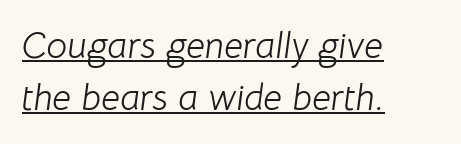
All the whitespace from short lines collects on the right. Caption: face not bold, strokes unweighted. The rendering uses the underline text-decoration. Between one letter and the next there's only the usual sliver of space. Reading down the column, the eye jumps a familiar distance to each next line. Notice how the stems are inclined rather than vertical — that's the hallmark of italics.
